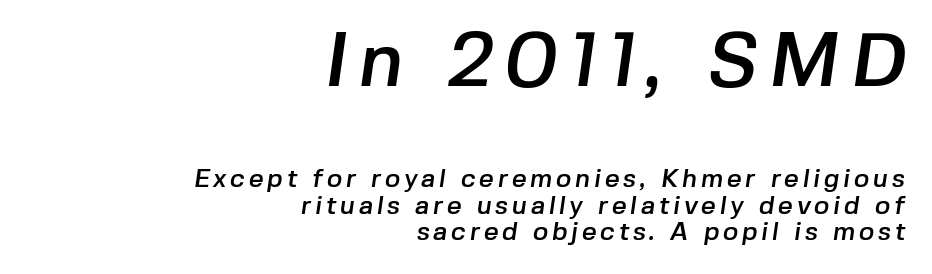
Q: Is the typeface a serif or a sans-serif typeface? A: Sans-serif.
Q: Is the text underlined? A: No.
Q: How is the paragraph aligned? A: Right-aligned.
Q: Is the spacing between lines tight, normal or loose? A: Tight.
Q: Which block of text is set in a larger size, the first (top) or the second (bottom)? A: The first (top) one.
Q: Width (condensed, normal, or wide)? A: Normal.
Q: Stroke contrast? A: Low.
Q: x-height? A: Medium.
Q: Monospaced? A: No.
